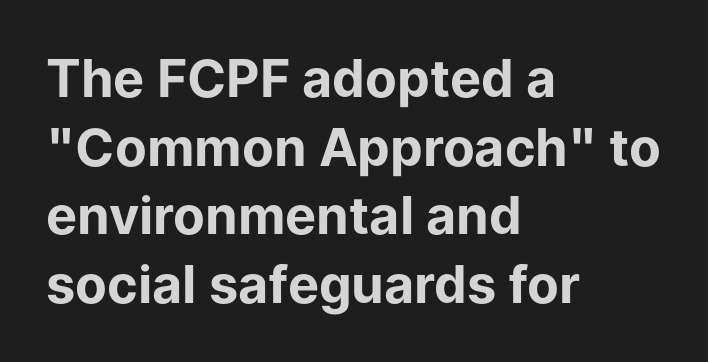
Q: Is the text bold? A: Yes.
Q: Is the text italic (slanted)? A: No, it is upright.
Q: Is the typeface a serif or a sans-serif typeface? A: Sans-serif.
Q: Is the text underlined? A: No.
Q: How is the paragraph aligned? A: Left-aligned.
Q: Is the spacing between letters normal or unusually wide? A: Normal.
Q: Is the spacing between lines tight, normal or loose? A: Normal.
Q: Width (condensed, normal, or wide)? A: Normal.
Q: Stroke contrast? A: Low.
Q: x-height? A: Medium.
Q: Monospaced? A: No.
